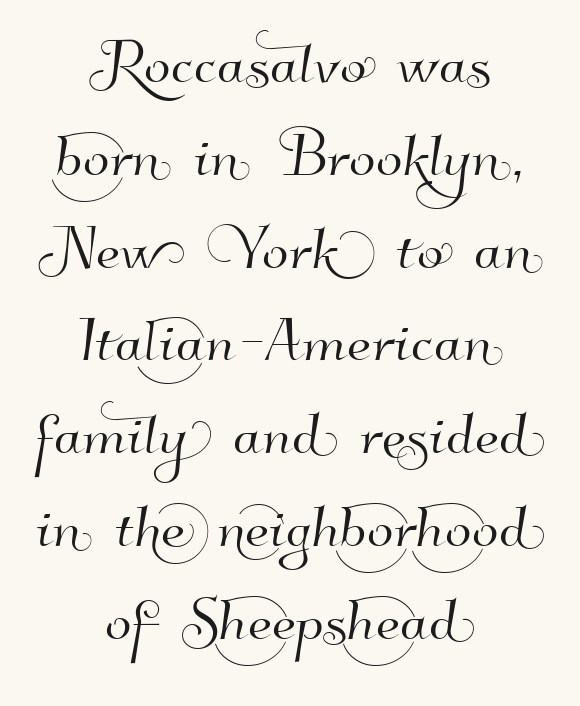
{"serif": "no", "width": "normal", "stroke_contrast": "high", "x_height": "small", "monospaced": "no", "underline": "no", "align": "center", "line_spacing_ratio": 1.19, "letter_spacing": "normal", "letter_spacing_em": 0.0, "glyph_px": 78}
